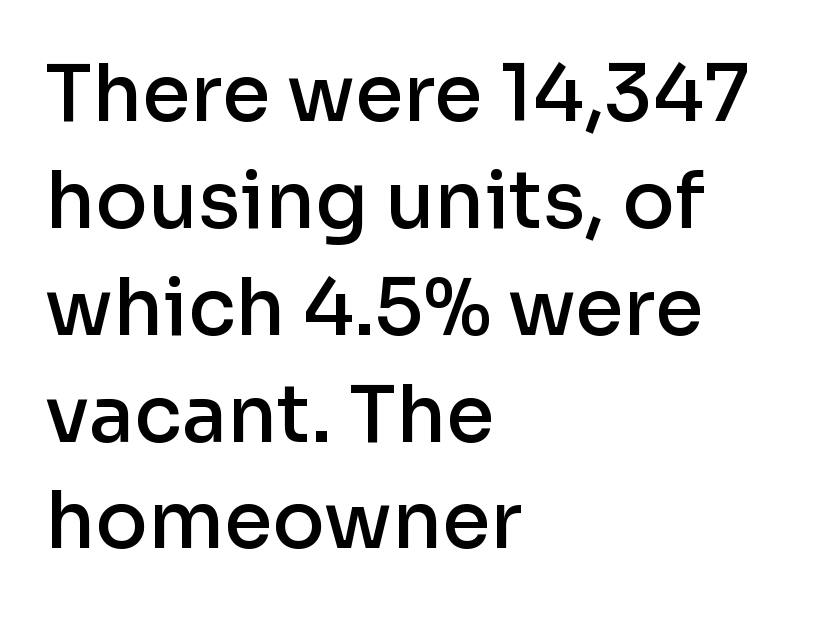
The image shows 78 px semibold sans-serif type, upright; set left-aligned, normal line spacing (1.37x), normal letter spacing, not underlined; low stroke contrast and a medium x-height.
